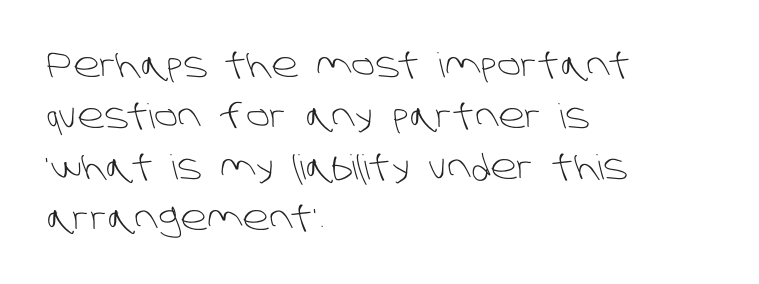
Nothing unusual about the tracking: characters are spaced as the font intends. Type without underlining. Interline gaps are of average width in this sample. A quiet, ordinary-to-light weight characterises the typeface. Is this a fixed-width face? No — the glyphs have proportional, varying widths.
